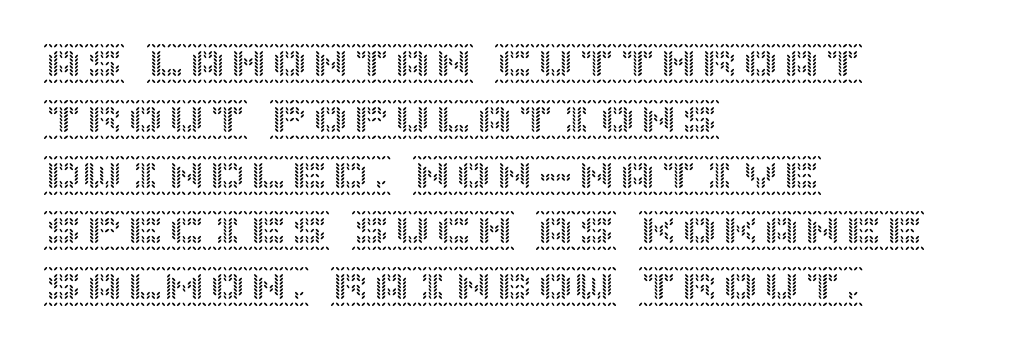
{"italic": "no", "width": "normal", "x_height": "large", "underline": "no", "align": "left", "line_spacing": "normal", "line_spacing_ratio": 1.36, "letter_spacing": "normal", "letter_spacing_em": 0.0, "glyph_px": 41}
